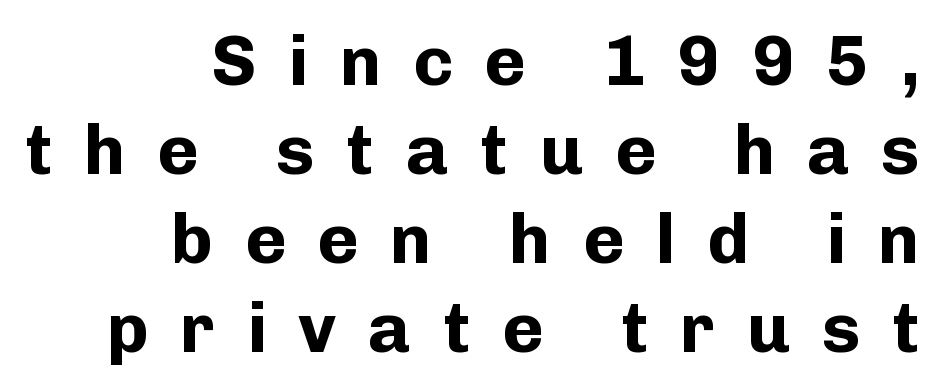
Check under the words: just untouched page. Does the type have serifs? No, each stem ends abruptly. Varying glyph widths throughout — classic text-font behaviour. The specimen reads as upright at a glance. What stands out about the letter spacing? Its width — letters are far apart.
